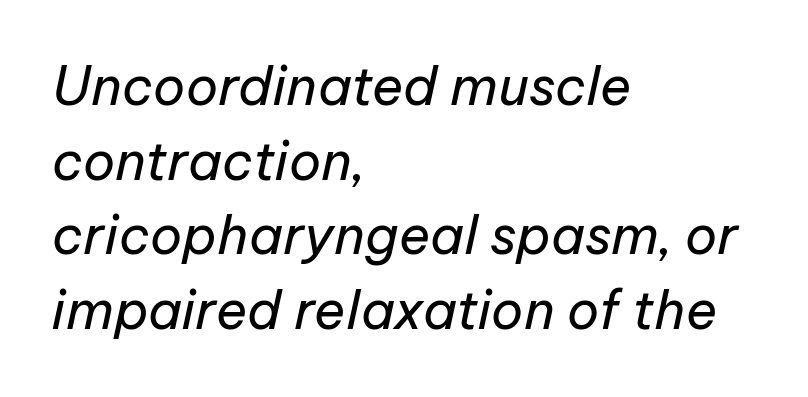
A classic flush-left, rag-right setting is used for this passage. Is the letter spacing exaggerated? No — it looks like the ordinary default. The face used here is proportionally spaced, like ordinary book or web type. A normal amount of white space separates one row of letters from the next. Each row of text sits above clean, open space.
